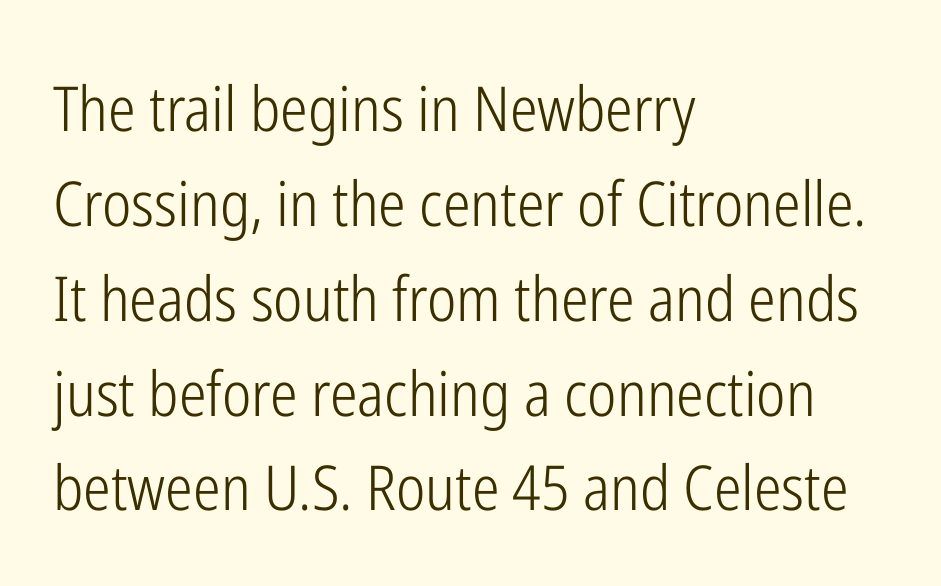
The image shows 62 px light, condensed sans-serif type, upright; set left-aligned, normal line spacing (1.53x), normal letter spacing, not underlined; low stroke contrast and a medium x-height.
